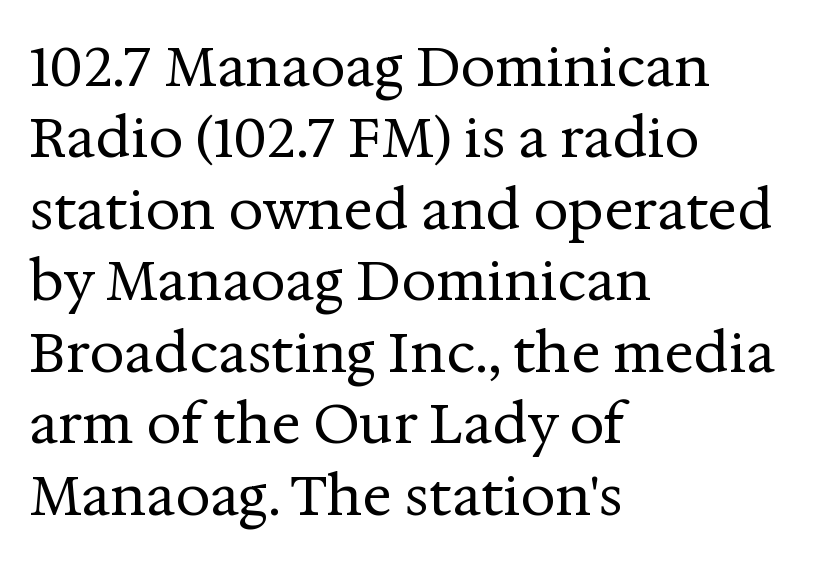
Descenders hang freely into open space. The passage shown is typed in a proportional face where columns would drift. The passage shown is not bold in any degree. Visually the block forms a straight wall on the left and a jagged coastline on the right.
